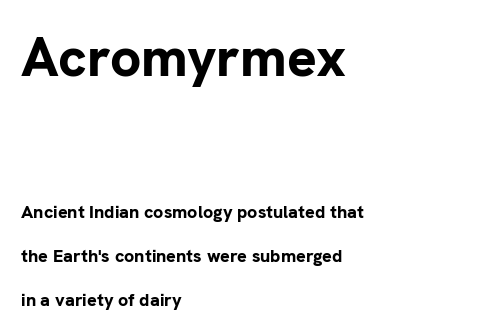
The image shows 55 px bold sans-serif type, upright; set left-aligned, loose line spacing (2.45x), normal letter spacing, not underlined; the first (top) block is 3.06x larger; low stroke contrast and a medium x-height.
